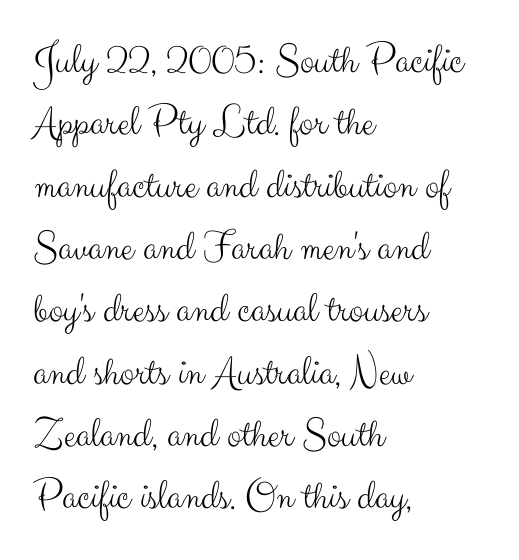
The image shows 43 px light sans-serif type; set left-aligned, normal line spacing (1.45x), normal letter spacing, not underlined; medium stroke contrast and a small x-height.
